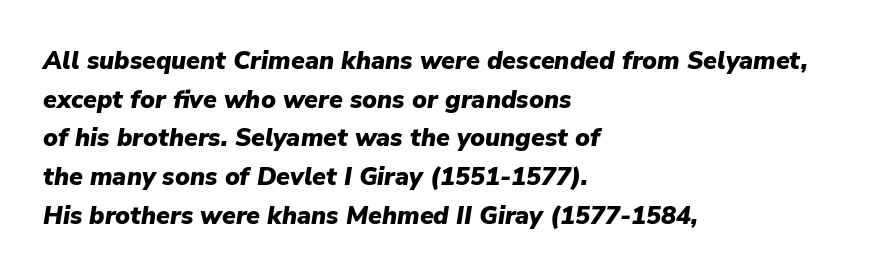
Q: Is the text bold? A: Yes.
Q: Is the text italic (slanted)? A: Yes, it leans right by about 9 degrees.
Q: Is the text underlined? A: No.
Q: How is the paragraph aligned? A: Left-aligned.
Q: Is the spacing between letters normal or unusually wide? A: Normal.
Q: Is the spacing between lines tight, normal or loose? A: Normal.
